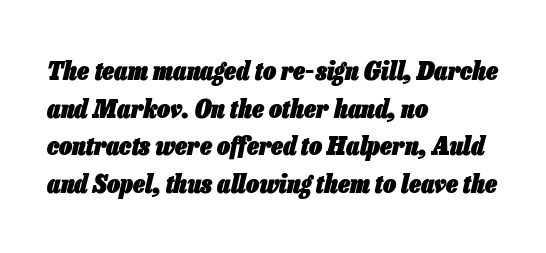
The rendering anchors every line to the left-hand side. The passage shown is not underscored anywhere. Normally led — the rows are evenly, conventionally spaced. Caption: bold face, heavy strokes. Style check: oblique.
